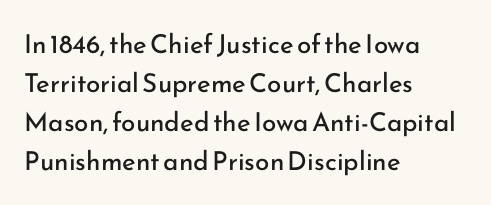
{"italic": "no", "bold": "no", "underline": "no", "align": "left", "line_spacing": "normal", "line_spacing_ratio": 1.5, "letter_spacing": "normal", "letter_spacing_em": 0.0, "glyph_px": 26}
